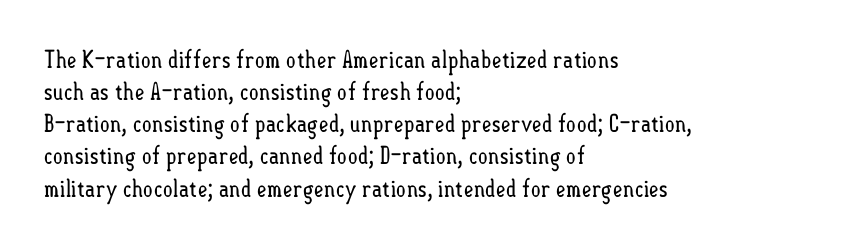
{"italic": "no", "bold": "no", "underline": "no", "align": "left", "line_spacing": "normal", "line_spacing_ratio": 1.34, "letter_spacing": "normal", "letter_spacing_em": 0.0, "glyph_px": 24}
